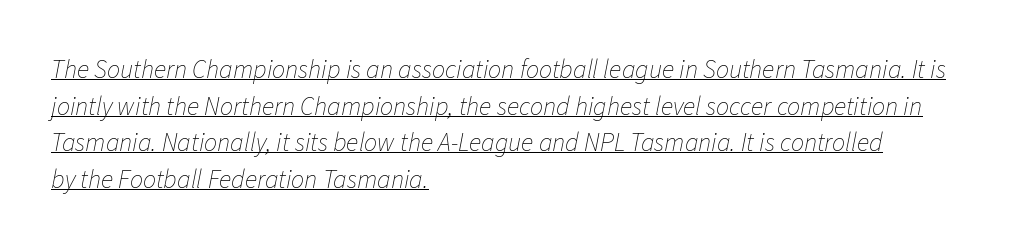
Compared with typical paragraphs, the rows here are spaced about the same. Compared with a centered layout, this one pins lines to the left instead. Slanted lettering throughout. The glyphs are accompanied by a horizontal stroke just below them. Letters have the restrained weight of plain body copy at most.
